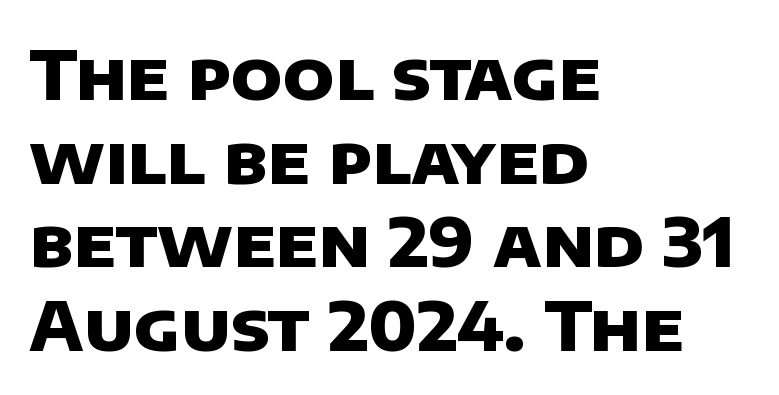
{"serif": "no", "bold": "yes", "weight": "heavy", "width": "normal", "stroke_contrast": "low", "x_height": "large", "monospaced": "no", "underline": "no", "align": "left", "line_spacing_ratio": 1.23, "letter_spacing": "normal", "letter_spacing_em": 0.0, "glyph_px": 68}
